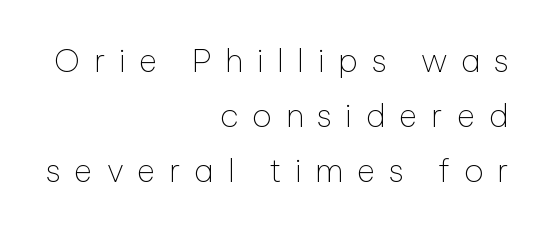
The image shows 32 px thin sans-serif type, upright; set right-aligned, line spacing 1.72x, unusually wide letter spacing (+0.42 em), not underlined; low stroke contrast and a medium x-height.
